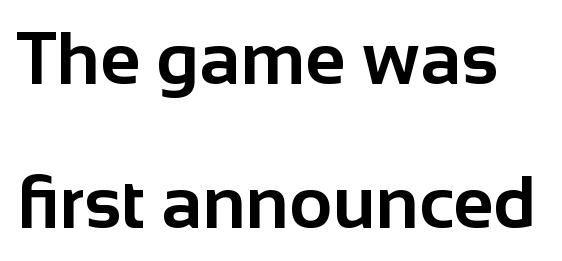
Q: Is the text bold? A: Yes.
Q: Is the text italic (slanted)? A: No, it is upright.
Q: Is the typeface a serif or a sans-serif typeface? A: Sans-serif.
Q: Is the text underlined? A: No.
Q: Is the spacing between letters normal or unusually wide? A: Normal.
Q: Is the spacing between lines tight, normal or loose? A: Loose.
Q: Width (condensed, normal, or wide)? A: Normal.
Q: Stroke contrast? A: Low.
Q: x-height? A: Medium.
Q: Monospaced? A: No.
